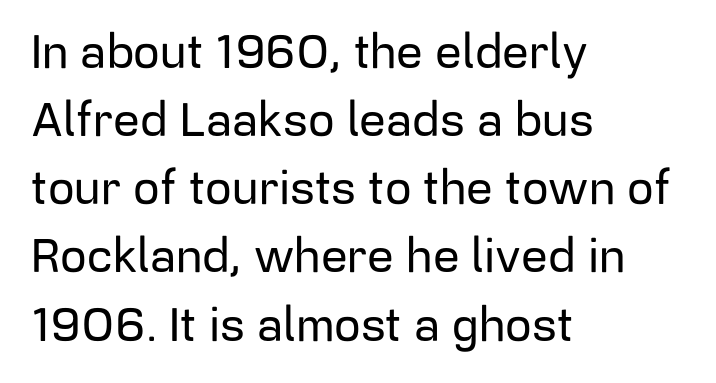
{"serif": "no", "italic": "no", "width": "normal", "stroke_contrast": "low", "x_height": "medium", "monospaced": "no", "underline": "no", "align": "left", "line_spacing": "normal", "line_spacing_ratio": 1.45, "letter_spacing": "normal", "letter_spacing_em": 0.0, "glyph_px": 47}
